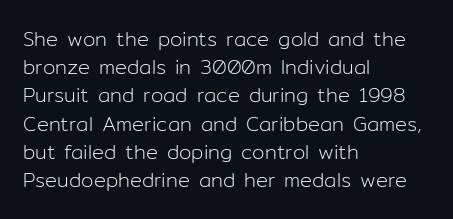
Q: Is the text bold? A: No.
Q: Is the text italic (slanted)? A: No, it is upright.
Q: Is the text underlined? A: No.
Q: How is the paragraph aligned? A: Left-aligned.
Q: Is the spacing between letters normal or unusually wide? A: Normal.
Q: Is the spacing between lines tight, normal or loose? A: Normal.
